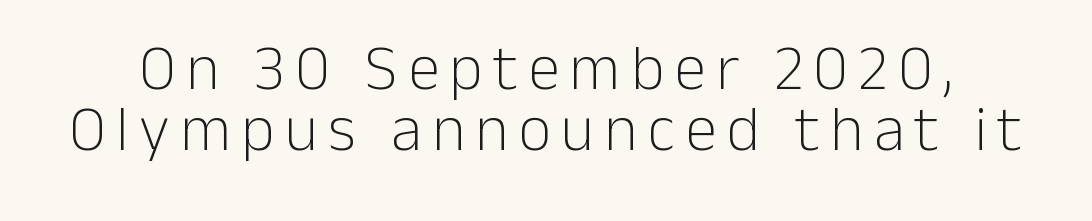
Heft: none added — not bold. These lines are rendered in a variable-pitch font. Descender tails drop into unmarked territory. A roman cut, with each character standing at attention. Is there much room between lines? No — they nearly touch. No feet cap the strokes, marking this as sans-serif type.
